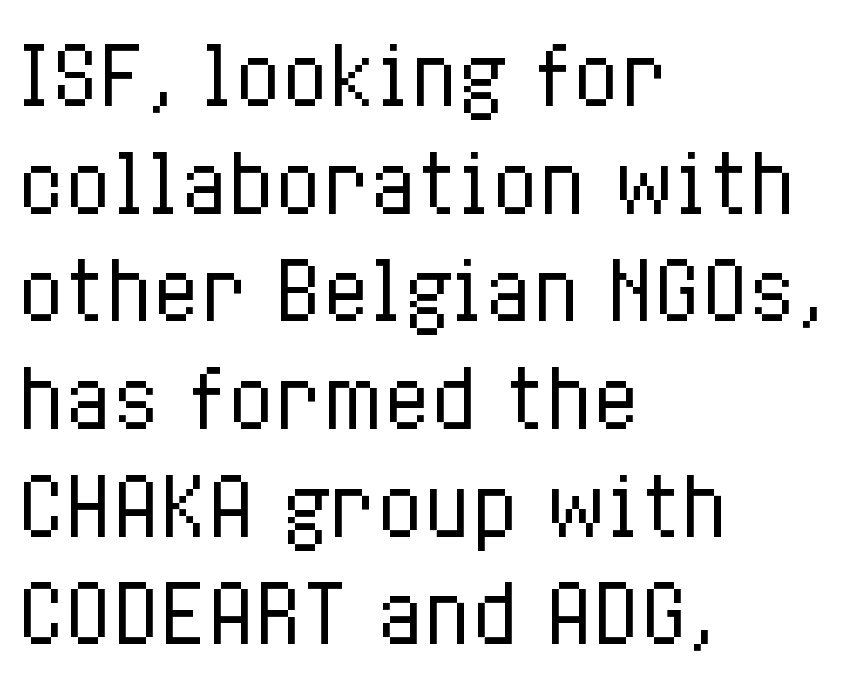
Q: Is the text bold? A: No.
Q: Is the text italic (slanted)? A: No, it is upright.
Q: Is the text underlined? A: No.
Q: How is the paragraph aligned? A: Left-aligned.
Q: Is the spacing between letters normal or unusually wide? A: Normal.
Q: Is the spacing between lines tight, normal or loose? A: Normal.
Q: Width (condensed, normal, or wide)? A: Condensed.
Q: Stroke contrast? A: Low.
Q: x-height? A: Medium.
Q: Monospaced? A: No.
